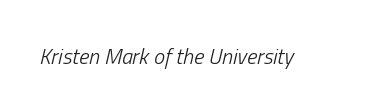
{"italic": "yes", "lean": "right", "slant_degrees": 13, "bold": "no", "underline": "no", "letter_spacing": "normal", "letter_spacing_em": 0.0, "glyph_px": 22}
